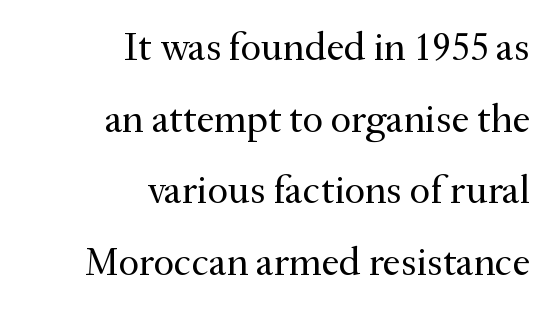
Q: Is the text bold? A: No.
Q: Is the text italic (slanted)? A: No, it is upright.
Q: Is the typeface a serif or a sans-serif typeface? A: Serif.
Q: Is the text underlined? A: No.
Q: How is the paragraph aligned? A: Right-aligned.
Q: Is the spacing between letters normal or unusually wide? A: Normal.
Q: Width (condensed, normal, or wide)? A: Normal.
Q: Stroke contrast? A: Medium.
Q: x-height? A: Small.
Q: Monospaced? A: No.
